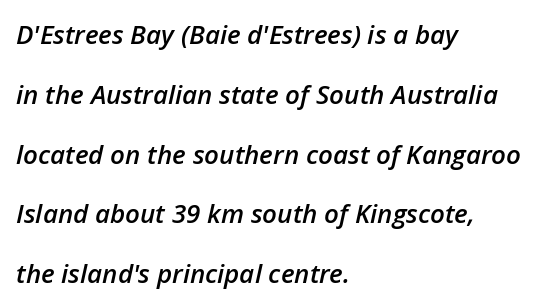
The lettering tilts uniformly, giving the passage an italic look. Inter-character spacing is left at the font's built-in metrics. Honestly, the rows look like they've been pulled way apart. This is moderately heavy type, rendered in semibold.
